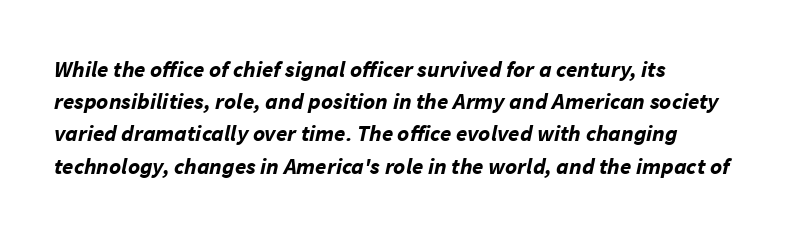
Does the weight exceed regular? Yes, all the way to bold. The face used here has a pronounced slope to its letters. Has an underline been added? It has not. One-word summary of the alignment: left. Normally led — the rows are evenly, conventionally spaced.
